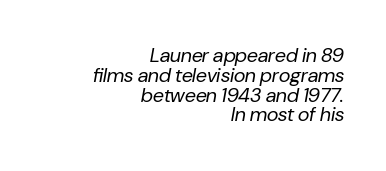
The leading is snug, giving the passage a crowded texture. Unmarked baselines from the first word to the last. One-word summary of the alignment: right. Students, note that the glyphs here touch the page at normal intervals.
